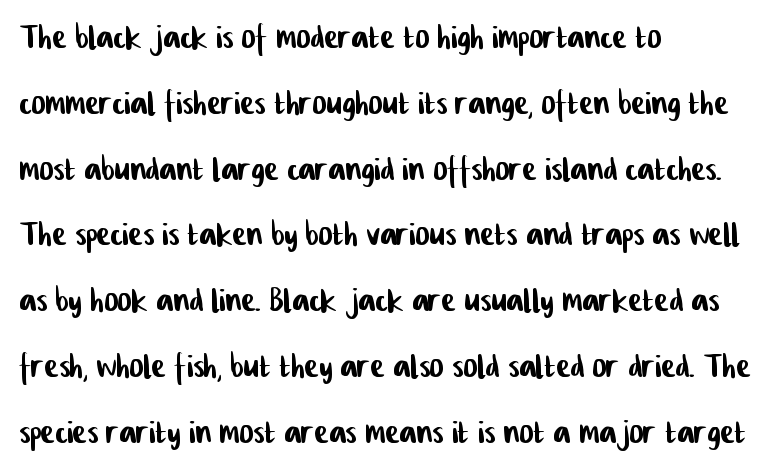
The image shows 43 px condensed sans-serif type; set left-aligned, normal line spacing (1.53x), normal letter spacing, not underlined; low stroke contrast and a medium x-height.
